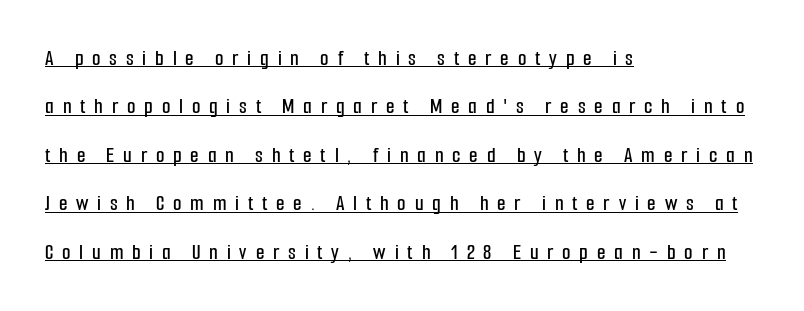
This is underlined copy, the kind a proofreader might mark for attention. Where is the straight margin? On the left. Do the letters lean? They stand straight. The rendering uses a large line-height, opening up the rows. Inter-character spacing is expanded well beyond the font's built-in metrics.
